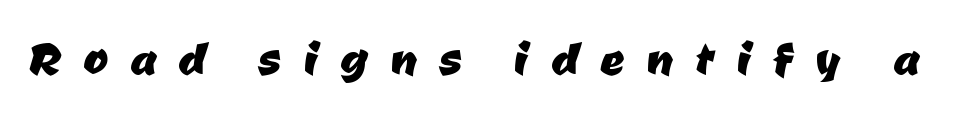
{"serif": "no", "width": "normal", "stroke_contrast": "low", "x_height": "medium", "monospaced": "no", "underline": "no", "letter_spacing": "wide", "letter_spacing_em": 0.38, "glyph_px": 59}
